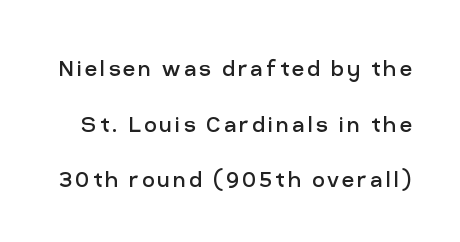
On a weight scale, this lands at 450 or below. Decoration check: the copy has no underline. The letters stand upright; this is a roman face. Leading is clearly above the norm, producing a sparse column.
